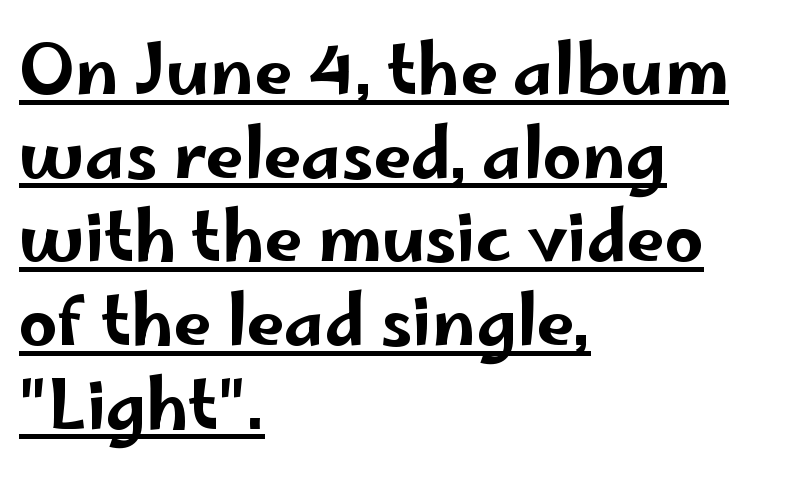
The image shows 68 px wide sans-serif type, upright; set left-aligned, line spacing 1.23x, normal letter spacing, underlined; low stroke contrast and a small x-height.
